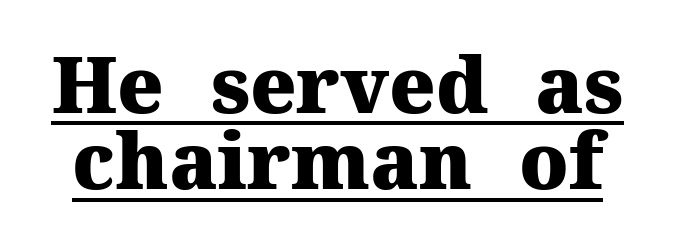
Quick note: not italic, upright. Think of a printed novel: that variable character pitch is what you see here. Compared with an ordinary text face, these strokes are far heavier — a full bold. These lines are composed in type with serifs. Reading down the column, the eye jumps only a short way to each next line. A typesetter would call this zero additional tracking.
